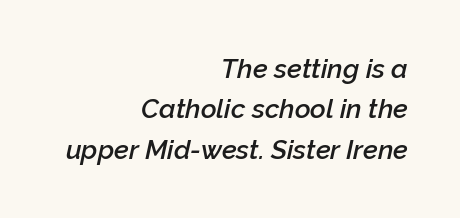
Q: Is the text bold? A: Semi-bold.
Q: Is the text italic (slanted)? A: Yes, it leans right by about 12 degrees.
Q: Is the text underlined? A: No.
Q: How is the paragraph aligned? A: Right-aligned.
Q: Is the spacing between letters normal or unusually wide? A: Normal.
Q: Is the spacing between lines tight, normal or loose? A: Normal.
